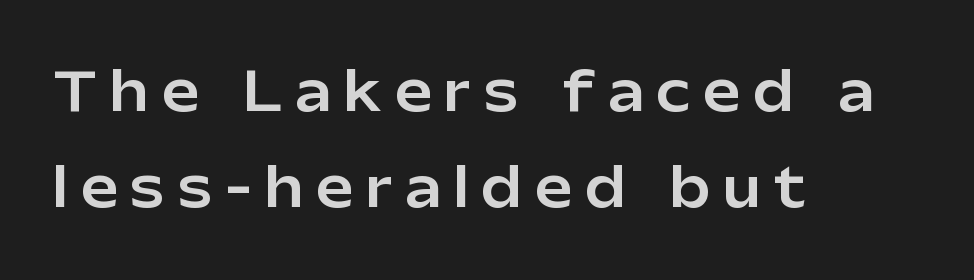
Look at the bottom of the vertical strokes: they stop flat, with no serifs. A typesetter would mark this as roman, not italic. The rendering uses natural spacing where letterforms have individual widths. Visually the block forms a straight wall on the left and a jagged coastline on the right. Short note: letters widely spaced.
